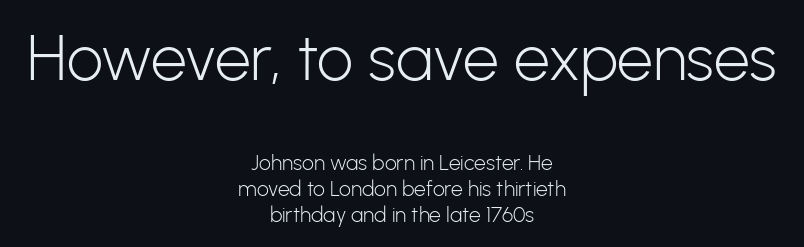
Q: Is the text bold? A: No.
Q: Is the text italic (slanted)? A: No, it is upright.
Q: Is the typeface a serif or a sans-serif typeface? A: Sans-serif.
Q: Is the text underlined? A: No.
Q: How is the paragraph aligned? A: Centered.
Q: Is the spacing between letters normal or unusually wide? A: Normal.
Q: Which block of text is set in a larger size, the first (top) or the second (bottom)? A: The first (top) one.
Q: Width (condensed, normal, or wide)? A: Normal.
Q: Stroke contrast? A: Low.
Q: x-height? A: Medium.
Q: Monospaced? A: No.
